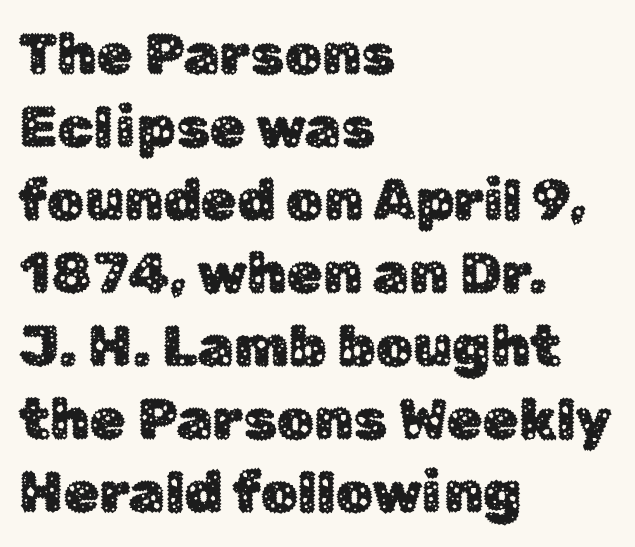
{"serif": "no", "italic": "no", "width": "normal", "stroke_contrast": "low", "x_height": "medium", "monospaced": "no", "underline": "no", "align": "left", "line_spacing": "normal", "line_spacing_ratio": 1.26, "letter_spacing": "normal", "letter_spacing_em": 0.0, "glyph_px": 58}
